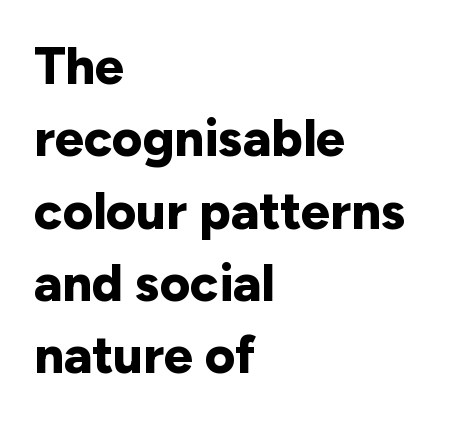
Q: Is the text bold? A: Yes.
Q: Is the text italic (slanted)? A: No, it is upright.
Q: Is the typeface a serif or a sans-serif typeface? A: Sans-serif.
Q: Is the text underlined? A: No.
Q: How is the paragraph aligned? A: Left-aligned.
Q: Is the spacing between letters normal or unusually wide? A: Normal.
Q: Is the spacing between lines tight, normal or loose? A: Normal.
Q: Width (condensed, normal, or wide)? A: Normal.
Q: Stroke contrast? A: Low.
Q: x-height? A: Medium.
Q: Monospaced? A: No.
